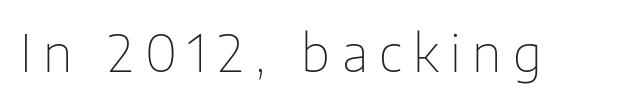
Q: Is the text bold? A: No.
Q: Is the text italic (slanted)? A: No, it is upright.
Q: Is the typeface a serif or a sans-serif typeface? A: Sans-serif.
Q: Is the text underlined? A: No.
Q: Is the spacing between letters normal or unusually wide? A: Unusually wide.
Q: Width (condensed, normal, or wide)? A: Normal.
Q: Stroke contrast? A: Low.
Q: x-height? A: Medium.
Q: Monospaced? A: No.
